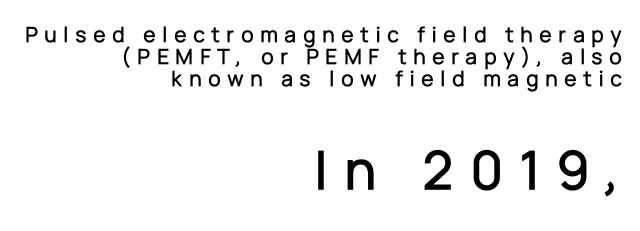
{"serif": "no", "italic": "no", "width": "normal", "stroke_contrast": "low", "x_height": "medium", "monospaced": "no", "underline": "no", "align": "right", "line_spacing": "tight", "line_spacing_ratio": 0.95, "letter_spacing": "wide", "letter_spacing_em": 0.27, "larger_block": "second", "size_ratio": 2.52, "glyph_px": 58}
